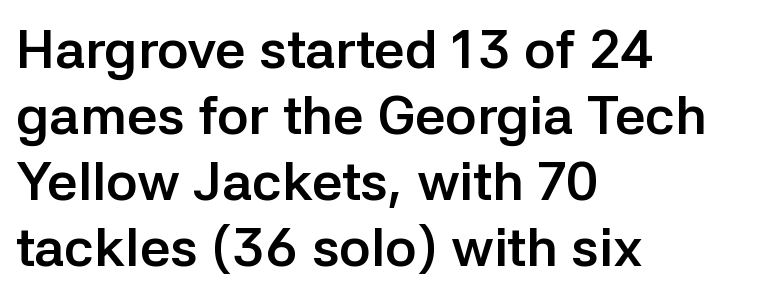
Q: Is the text bold? A: Yes.
Q: Is the text italic (slanted)? A: No, it is upright.
Q: Is the typeface a serif or a sans-serif typeface? A: Sans-serif.
Q: Is the text underlined? A: No.
Q: How is the paragraph aligned? A: Left-aligned.
Q: Is the spacing between letters normal or unusually wide? A: Normal.
Q: Width (condensed, normal, or wide)? A: Normal.
Q: Stroke contrast? A: Low.
Q: x-height? A: Medium.
Q: Monospaced? A: No.
